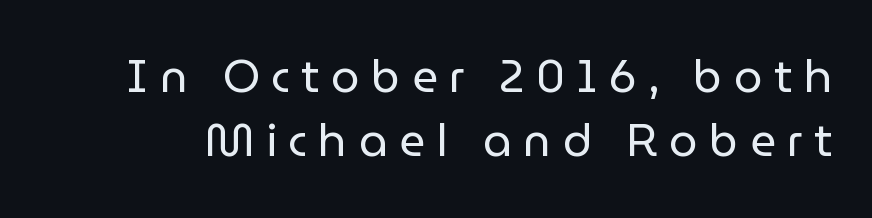
Q: Is the text bold? A: No.
Q: Is the text italic (slanted)? A: No, it is upright.
Q: Is the typeface a serif or a sans-serif typeface? A: Sans-serif.
Q: Is the text underlined? A: No.
Q: Is the spacing between letters normal or unusually wide? A: Unusually wide.
Q: Is the spacing between lines tight, normal or loose? A: Normal.
Q: Width (condensed, normal, or wide)? A: Normal.
Q: Stroke contrast? A: Low.
Q: x-height? A: Medium.
Q: Monospaced? A: No.
